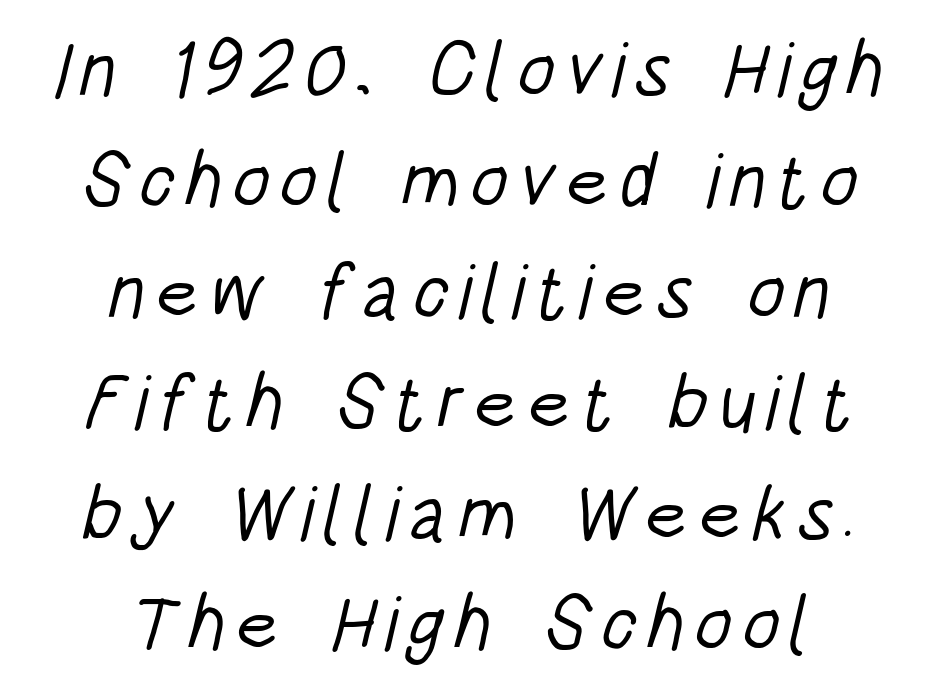
Unmarked baselines from the first word to the last. The lines sit at an ordinary, default distance from one another. The font family rendered here belongs to the sans-serif group. The passage shown is typed in a proportional face where columns would drift. A quiet, ordinary-to-light weight characterises the typeface.
